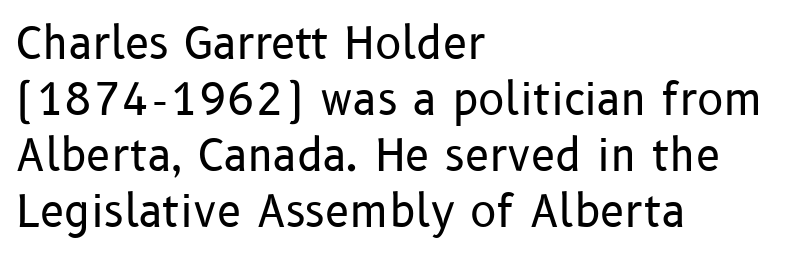
Beneath every word, the page is bare. Typographically, this falls in the sans-serif category. The face used here is proportionally spaced, like ordinary book or web type. This is the regular roman posture of the typeface. Compared with a typical body face, this is equally light or lighter still. Does the copy run flush right? No — it runs flush left.
